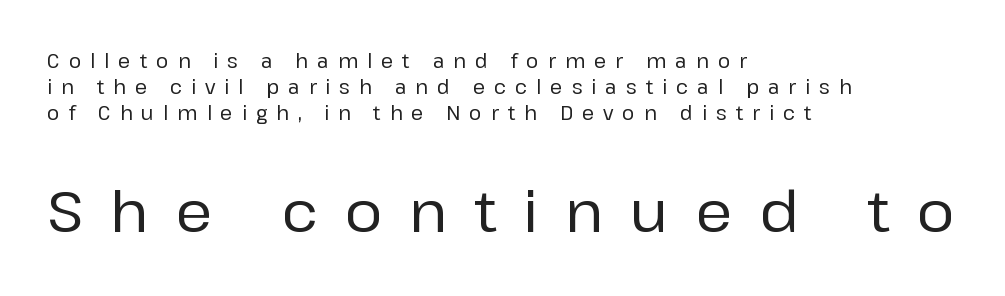
Character widths vary here, with narrow letters taking less room than wide ones. The paragraph shown leans on its left margin. Anything drawn beneath the words? Only blank space. Leading matches the norm, producing a regular column. Nope, no serifs anywhere on these letters.
